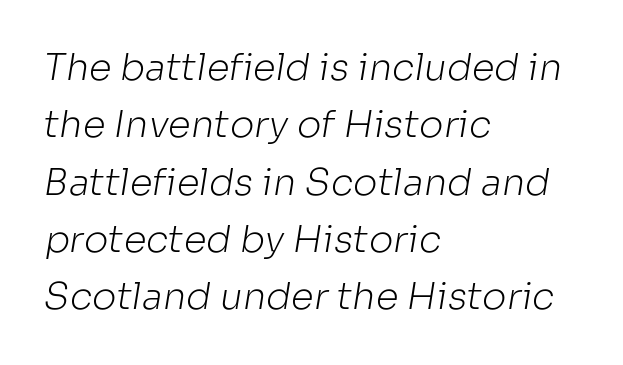
The image shows 37 px light sans-serif type; set left-aligned, normal line spacing (1.55x), normal letter spacing, not underlined; low stroke contrast and a medium x-height.
